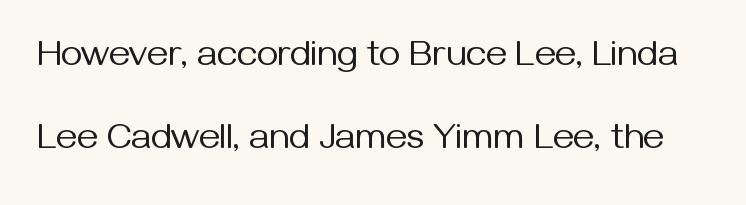
The zone under the glyphs is completely vacant. Interline gaps are noticeably wide in this sample. Characters follow at the spacing the type designer built in. Is this a fixed-width face? No — the glyphs have proportional, varying widths. The axis of the letterforms is exactly vertical.
